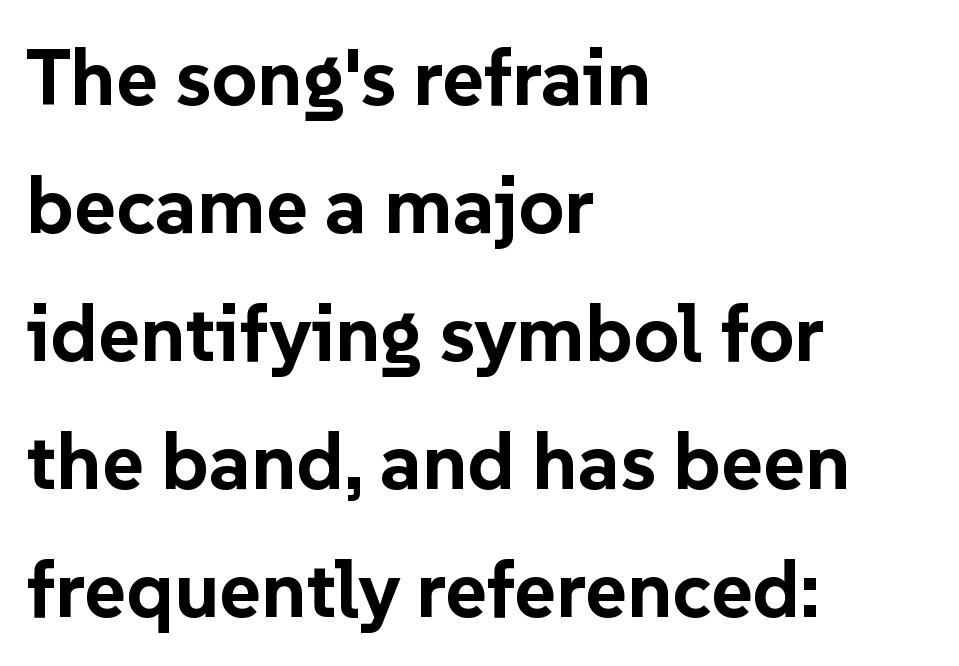
What's the leading like? Ordinary, nothing unusual. Heavy, bold letterforms. The rendering anchors every line to the left-hand side. Nope, no serifs anywhere on these letters. The space directly below the letters is spotless.
